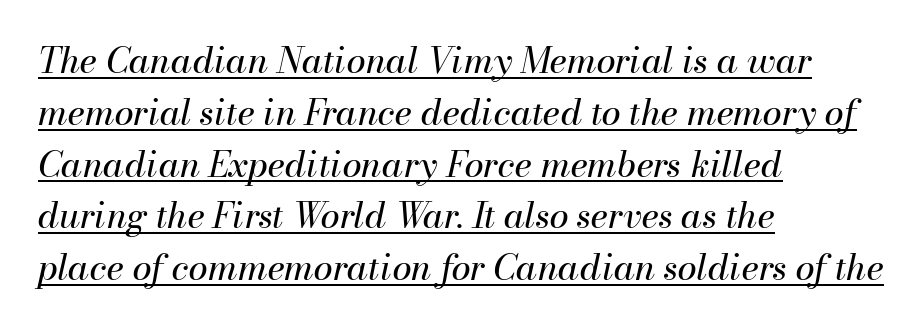
The image shows 35 px regular-weight type, italic (leaning right); set left-aligned, normal line spacing (1.48x), normal letter spacing, underlined; medium stroke contrast and a small x-height.
